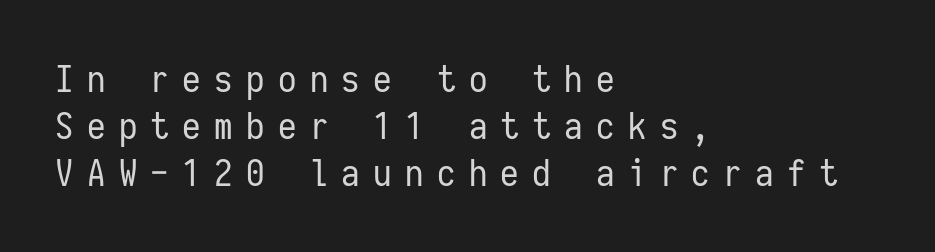
Line spacing here is normal. No word sits above an underline. Tracking value appears strongly positive — letters spread wide. Is this a heavy cut? Hardly; it is regular or lighter. Every stem runs plumb, perpendicular to the baseline.
